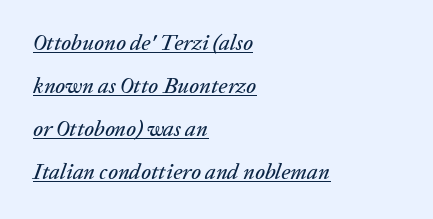
{"italic": "yes", "lean": "right", "slant_degrees": 20, "underline": "yes", "align": "left", "line_spacing": "loose", "line_spacing_ratio": 1.96, "letter_spacing": "normal", "letter_spacing_em": 0.0, "glyph_px": 22}
